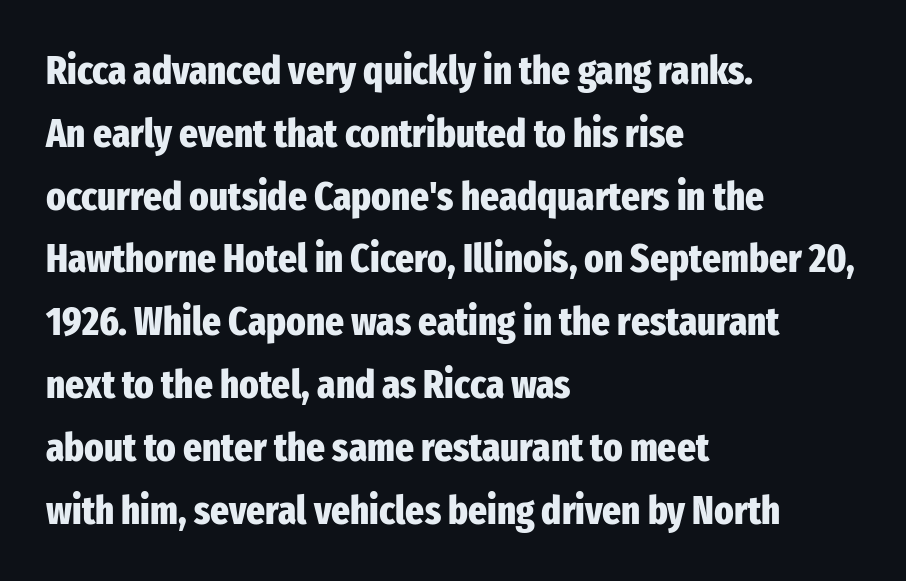
This is sans-serif lettering, the kind often seen on screens and signage. Inter-character spacing is left at the font's built-in metrics. You could not count columns in this text — the font is proportionally spaced. Just letters on the line, the space beneath them empty. What weight is shown? A full bold with thick strokes.
